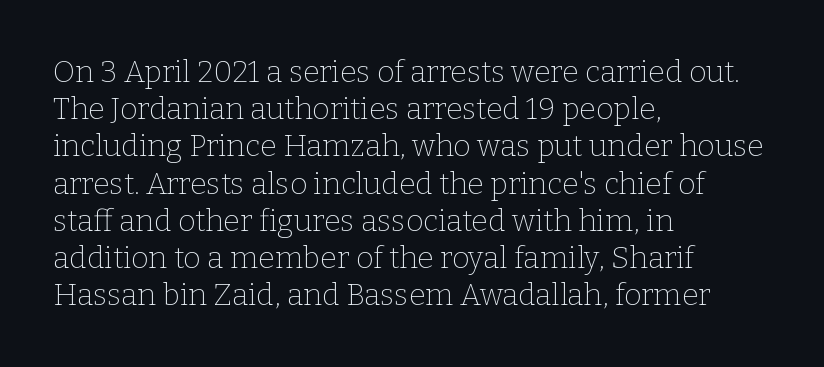
The letters sit at their default tracking, neither squeezed nor spread. A student would call this left alignment; a typographer would say flush left, rag right. The gap between lines stays unmarked. Stems and bowls with no extra thickness — not bold.
